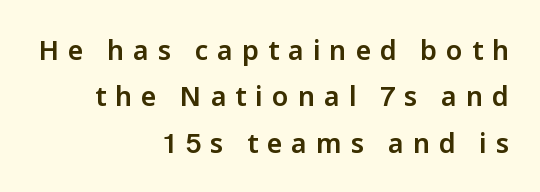
The ragged edge is on the left, which tells us the setting is flush right. Look at the tracking — it's clearly loosened, letters drifting apart. A typesetter would mark this as roman, not italic. A bare baseline throughout the passage.
